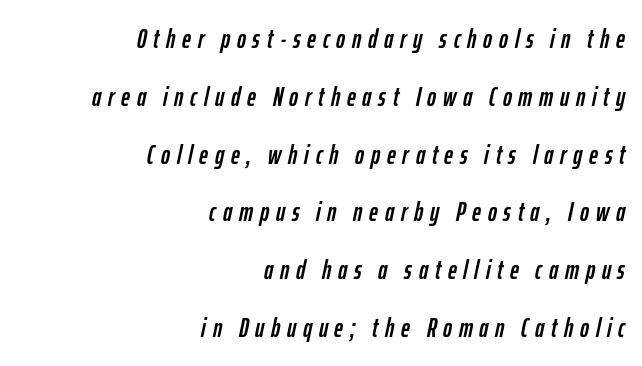
{"italic": "yes", "lean": "right", "slant_degrees": 12, "underline": "no", "align": "right", "line_spacing": "loose", "line_spacing_ratio": 2.14, "letter_spacing": "wide", "letter_spacing_em": 0.25, "glyph_px": 27}
